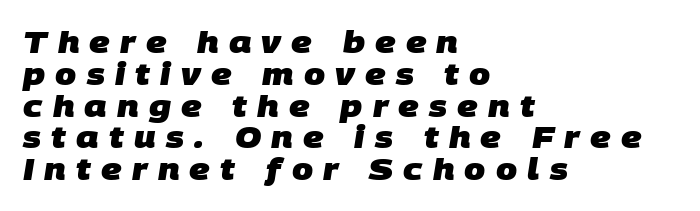
Tracking here is generous; glyphs stand well apart from one another. How heavy is the stroke? Heavy — this is a bold. Note: no serifs on the glyphs. Left-aligned paragraph, ragged on the right.
